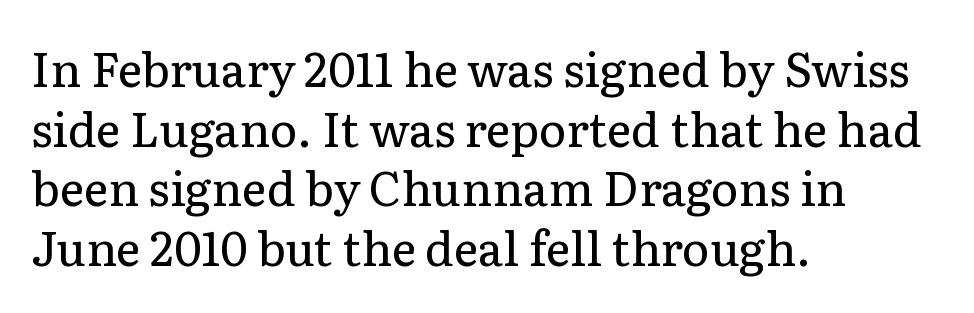
The typesetting does not lean heavy: it is not bold. Does the copy run flush right? No — it runs flush left. Unlike a clean sans, this face finishes its strokes with serifs. This block has exactly the height ordinary leading produces.
